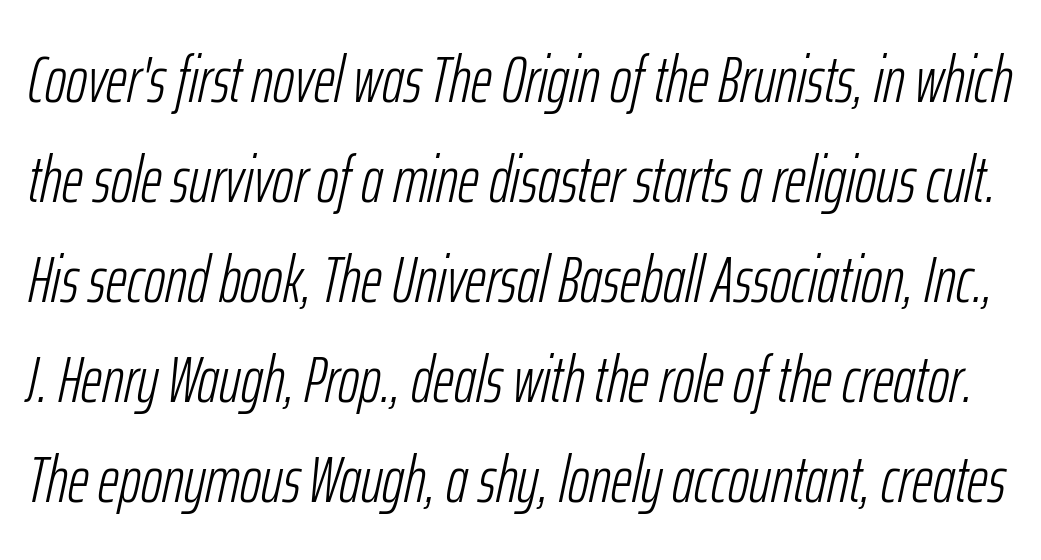
The horizontal fit of the characters is conventional and even. Each new line begins a customary step beneath the previous one. No letter is thick-stroked: the sample isn't bold. The rendering applies a slant to the glyphs. Do the characters align in a grid? No, the font is proportional.
